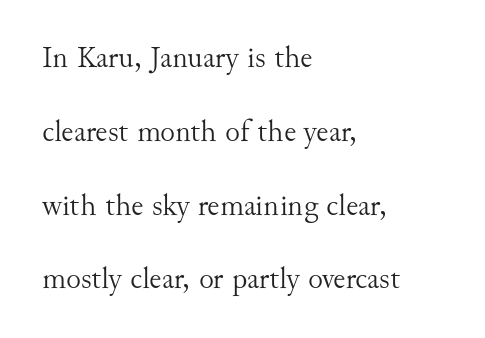
The text block is weighted toward the left margin, trailing off unevenly rightward. Heaviness? Minimal to ordinary, like unemphasized prose. Posture: upright roman. In terms of leading, this rendering errs on the spacious side. Little horizontal feet cap the strokes, marking this as serif type. Only glyphs here, with clear space below each row.
